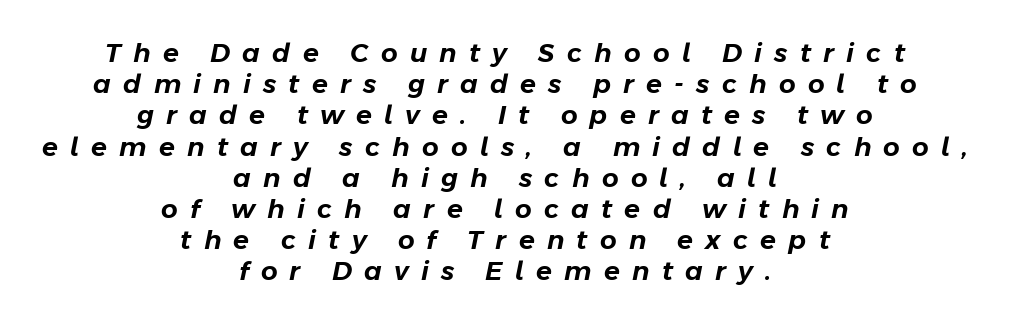
{"italic": "yes", "lean": "right", "slant_degrees": 11, "underline": "no", "align": "center", "line_spacing_ratio": 1.2, "letter_spacing": "wide", "letter_spacing_em": 0.47, "glyph_px": 26}
